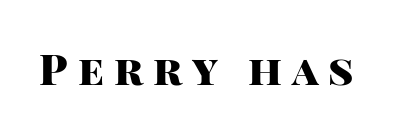
Q: Is the text bold? A: Yes.
Q: Is the text italic (slanted)? A: No, it is upright.
Q: Is the typeface a serif or a sans-serif typeface? A: Sans-serif.
Q: Is the text underlined? A: No.
Q: Is the spacing between letters normal or unusually wide? A: Unusually wide.
Q: Width (condensed, normal, or wide)? A: Normal.
Q: Stroke contrast? A: High.
Q: x-height? A: Large.
Q: Monospaced? A: No.
